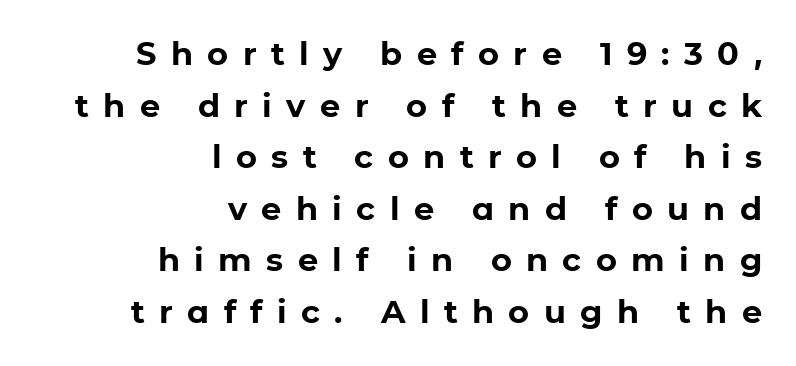
Q: Is the text bold? A: Yes.
Q: Is the text italic (slanted)? A: No, it is upright.
Q: Is the typeface a serif or a sans-serif typeface? A: Sans-serif.
Q: Is the text underlined? A: No.
Q: How is the paragraph aligned? A: Right-aligned.
Q: Is the spacing between letters normal or unusually wide? A: Unusually wide.
Q: Is the spacing between lines tight, normal or loose? A: Normal.
Q: Width (condensed, normal, or wide)? A: Normal.
Q: Stroke contrast? A: Low.
Q: x-height? A: Medium.
Q: Monospaced? A: No.
